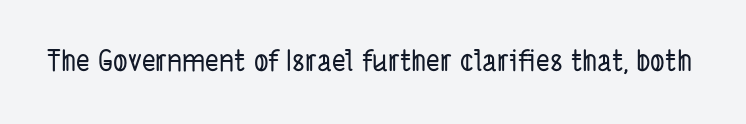
The image shows 29 px condensed sans-serif type; set normal letter spacing, not underlined; low stroke contrast and a medium x-height.
